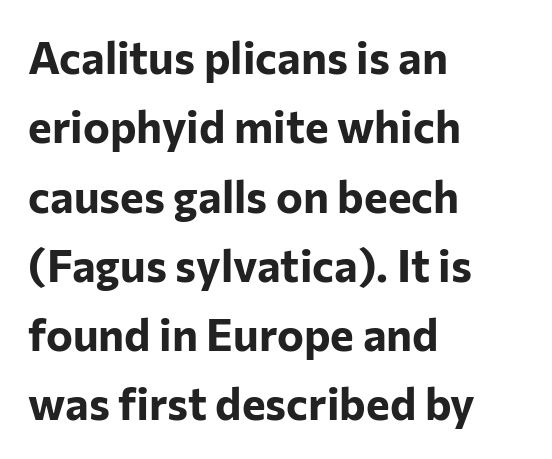
The image shows 45 px bold sans-serif type, upright; set left-aligned, normal line spacing (1.54x), normal letter spacing, not underlined; low stroke contrast and a medium x-height.
